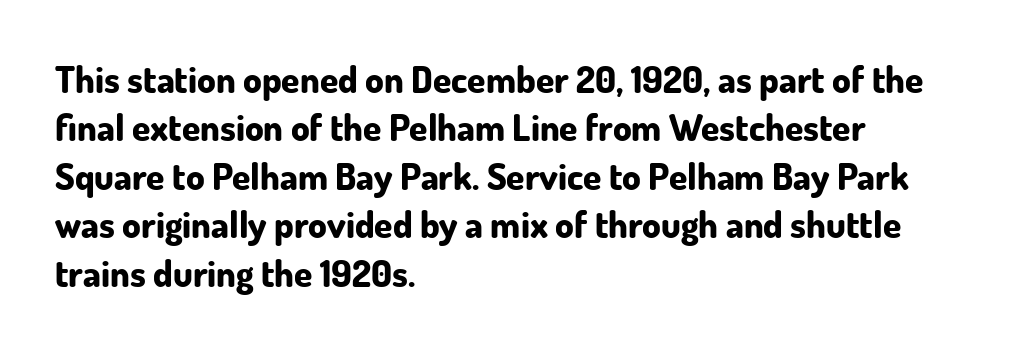
{"serif": "no", "italic": "no", "bold": "yes", "weight": "bold", "width": "normal", "stroke_contrast": "low", "x_height": "small", "monospaced": "no", "underline": "no", "align": "left", "line_spacing": "normal", "line_spacing_ratio": 1.31, "letter_spacing": "normal", "letter_spacing_em": 0.0, "glyph_px": 37}
